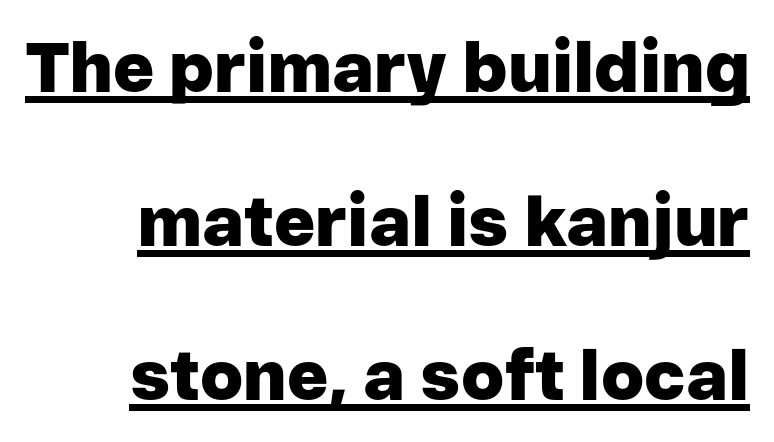
Q: Is the text bold? A: Yes.
Q: Is the text italic (slanted)? A: No, it is upright.
Q: Is the typeface a serif or a sans-serif typeface? A: Sans-serif.
Q: Is the text underlined? A: Yes.
Q: Is the spacing between letters normal or unusually wide? A: Normal.
Q: Is the spacing between lines tight, normal or loose? A: Loose.
Q: Width (condensed, normal, or wide)? A: Normal.
Q: Stroke contrast? A: Low.
Q: x-height? A: Medium.
Q: Monospaced? A: No.
